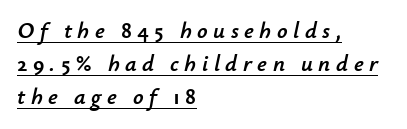
Q: Is the text italic (slanted)? A: Yes, it leans right by about 12 degrees.
Q: Is the text underlined? A: Yes.
Q: How is the paragraph aligned? A: Left-aligned.
Q: Is the spacing between letters normal or unusually wide? A: Unusually wide.
Q: Is the spacing between lines tight, normal or loose? A: Normal.
